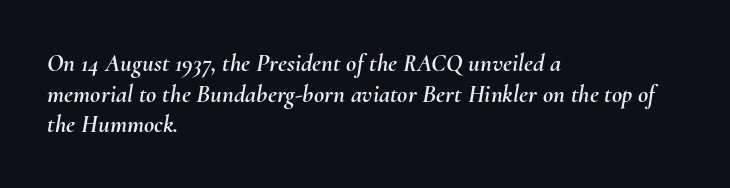
Q: Is the text italic (slanted)? A: Yes, it leans right by about 10 degrees.
Q: Is the text underlined? A: No.
Q: How is the paragraph aligned? A: Left-aligned.
Q: Is the spacing between letters normal or unusually wide? A: Normal.
